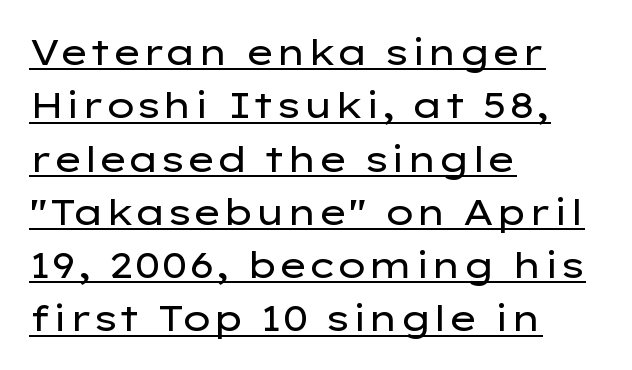
Q: Is the text bold? A: No.
Q: Is the text italic (slanted)? A: No, it is upright.
Q: Is the typeface a serif or a sans-serif typeface? A: Sans-serif.
Q: Is the text underlined? A: Yes.
Q: How is the paragraph aligned? A: Left-aligned.
Q: Is the spacing between letters normal or unusually wide? A: Normal.
Q: Is the spacing between lines tight, normal or loose? A: Normal.
Q: Width (condensed, normal, or wide)? A: Wide.
Q: Stroke contrast? A: Low.
Q: x-height? A: Medium.
Q: Monospaced? A: No.
